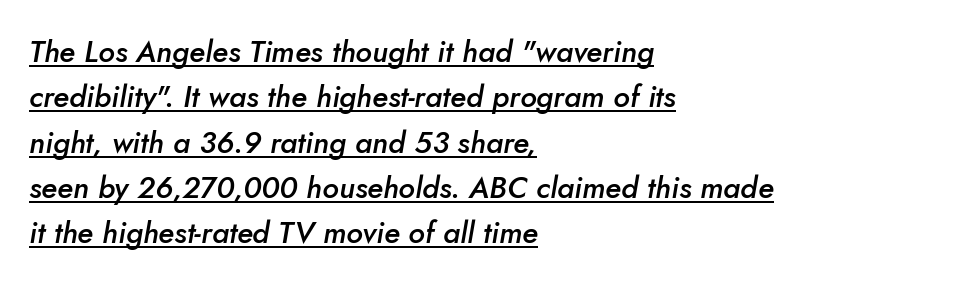
{"italic": "yes", "lean": "right", "slant_degrees": 5, "bold": "semi", "weight": "semibold", "width": "normal", "stroke_contrast": "low", "x_height": "small", "monospaced": "no", "underline": "yes", "align": "left", "line_spacing": "normal", "line_spacing_ratio": 1.51, "letter_spacing": "normal", "letter_spacing_em": 0.0, "glyph_px": 30}
